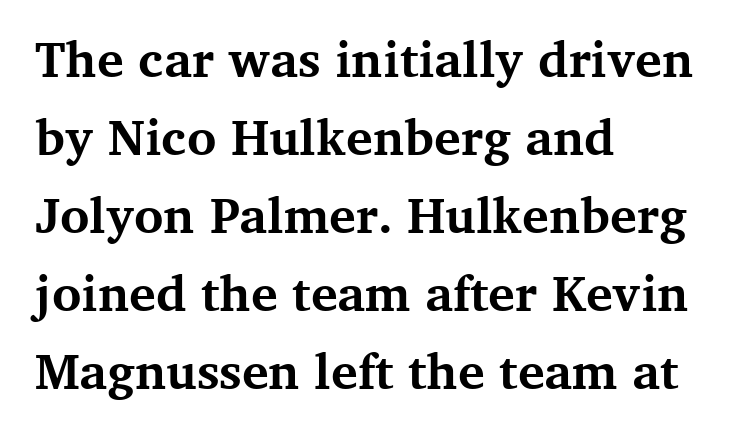
{"serif": "yes", "italic": "no", "bold": "yes", "weight": "bold", "width": "normal", "stroke_contrast": "medium", "x_height": "medium", "monospaced": "no", "underline": "no", "align": "left", "line_spacing": "normal", "line_spacing_ratio": 1.56, "letter_spacing": "normal", "letter_spacing_em": 0.0, "glyph_px": 50}
